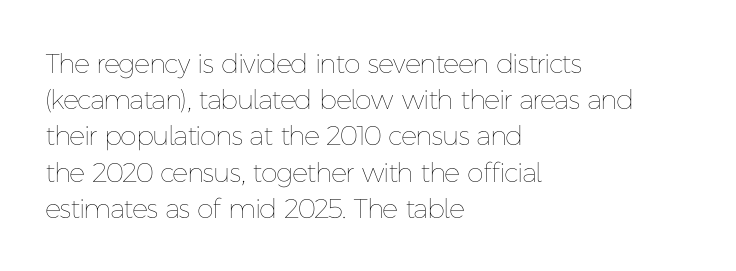
The image shows 27 px text type, upright; set left-aligned, normal line spacing (1.34x), normal letter spacing, not underlined.
